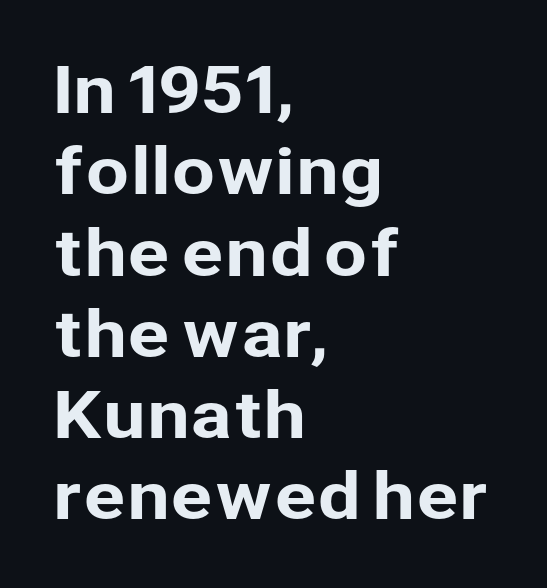
Q: Is the text italic (slanted)? A: No, it is upright.
Q: Is the typeface a serif or a sans-serif typeface? A: Sans-serif.
Q: Is the text underlined? A: No.
Q: How is the paragraph aligned? A: Left-aligned.
Q: Is the spacing between letters normal or unusually wide? A: Normal.
Q: Is the spacing between lines tight, normal or loose? A: Normal.
Q: Width (condensed, normal, or wide)? A: Normal.
Q: Stroke contrast? A: Low.
Q: x-height? A: Medium.
Q: Monospaced? A: No.
